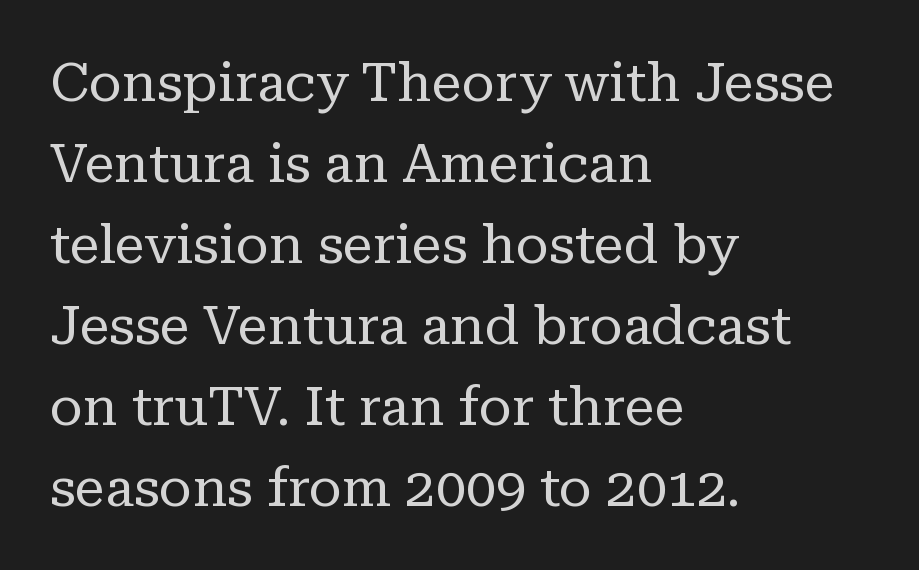
Stem width sits at or under what a default text font uses. Honestly, there is no underline to notice here at all. Is there much room between lines? A standard amount, neither cramped nor airy. The setting favours the left margin, as ordinary paragraphs usually do. Think of a printed novel: that variable character pitch is what you see here.
